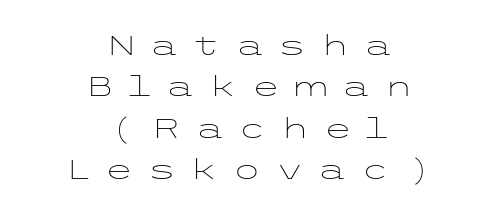
{"italic": "no", "bold": "no", "underline": "no", "align": "center", "line_spacing": "normal", "line_spacing_ratio": 1.53, "letter_spacing": "wide", "letter_spacing_em": 0.48, "glyph_px": 27}
